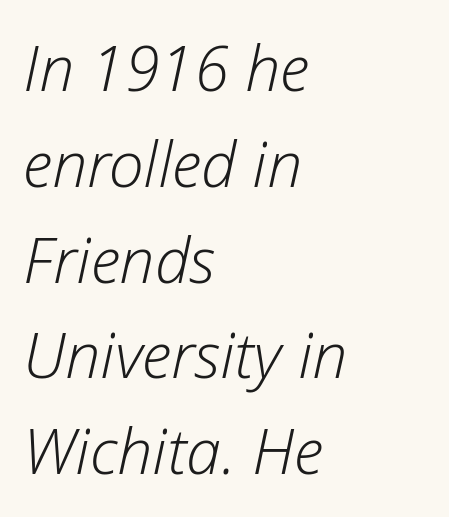
There is no visible air inserted between adjacent glyphs. Horizontal alignment here is leftward, the default for most running prose. Tall strokes in this sample are angled rather than plumb. Nobody drew a line under any word here.
